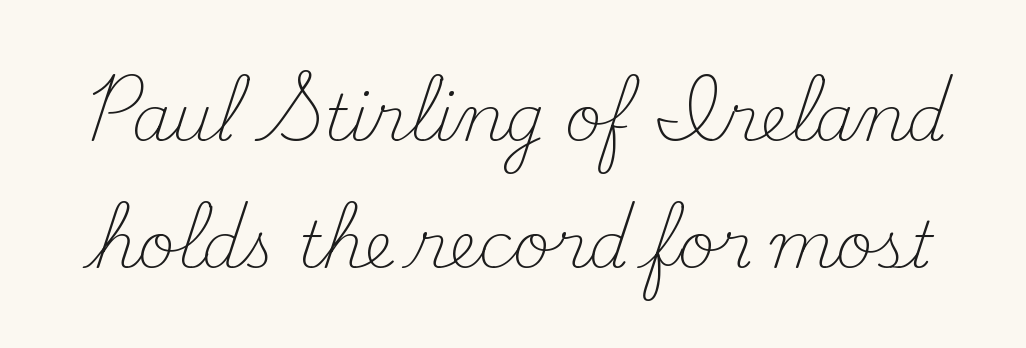
{"serif": "yes", "bold": "no", "weight": "light", "width": "normal", "stroke_contrast": "medium", "x_height": "small", "monospaced": "no", "underline": "no", "line_spacing": "loose", "line_spacing_ratio": 1.98, "letter_spacing": "normal", "letter_spacing_em": 0.0, "glyph_px": 64}
